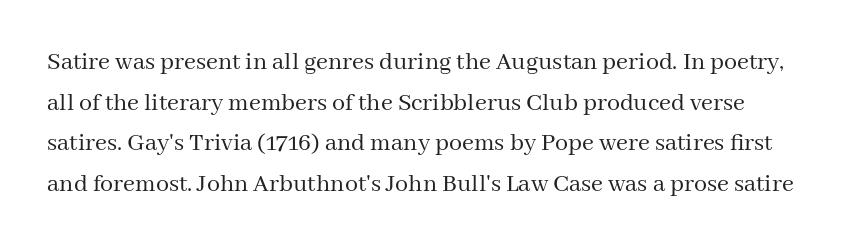
{"italic": "no", "bold": "no", "underline": "no", "line_spacing": "normal", "line_spacing_ratio": 1.56, "letter_spacing": "normal", "letter_spacing_em": 0.0, "glyph_px": 26}
